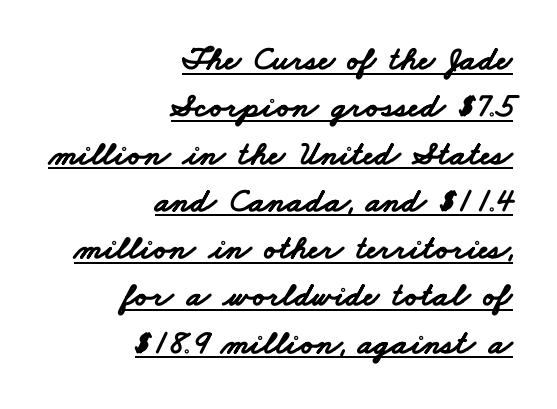
Q: Is the text bold? A: Yes.
Q: Is the typeface a serif or a sans-serif typeface? A: Sans-serif.
Q: Is the text underlined? A: Yes.
Q: How is the paragraph aligned? A: Right-aligned.
Q: Is the spacing between letters normal or unusually wide? A: Normal.
Q: Is the spacing between lines tight, normal or loose? A: Normal.
Q: Width (condensed, normal, or wide)? A: Wide.
Q: Stroke contrast? A: Low.
Q: x-height? A: Small.
Q: Monospaced? A: No.
